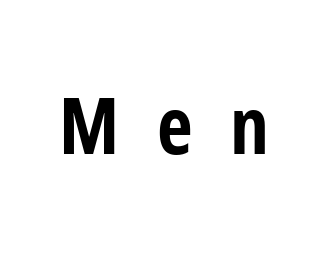
{"serif": "no", "italic": "no", "bold": "yes", "weight": "bold", "width": "condensed", "stroke_contrast": "low", "x_height": "medium", "monospaced": "no", "underline": "no", "letter_spacing": "wide", "letter_spacing_em": 0.48, "glyph_px": 78}
